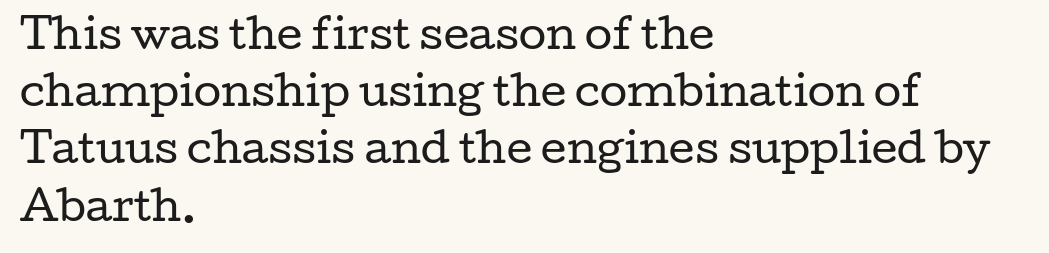
Q: Is the text bold? A: No.
Q: Is the text italic (slanted)? A: No, it is upright.
Q: Is the typeface a serif or a sans-serif typeface? A: Serif.
Q: Is the text underlined? A: No.
Q: How is the paragraph aligned? A: Left-aligned.
Q: Is the spacing between letters normal or unusually wide? A: Normal.
Q: Is the spacing between lines tight, normal or loose? A: Normal.
Q: Width (condensed, normal, or wide)? A: Wide.
Q: Stroke contrast? A: Low.
Q: x-height? A: Medium.
Q: Monospaced? A: No.
